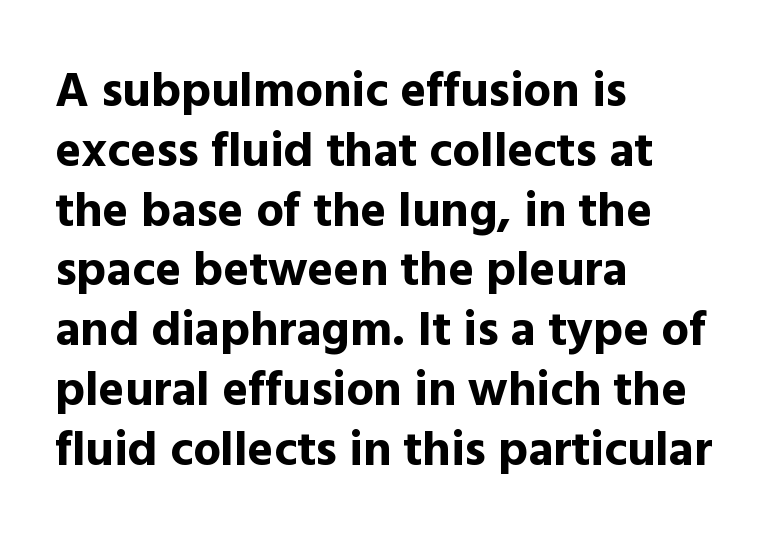
Each glyph is drawn with heavy, bold strokes. Nobody touched the tracking dial on this one. The face used here is proportionally spaced, like ordinary book or web type. This sample uses a sans-serif face.
